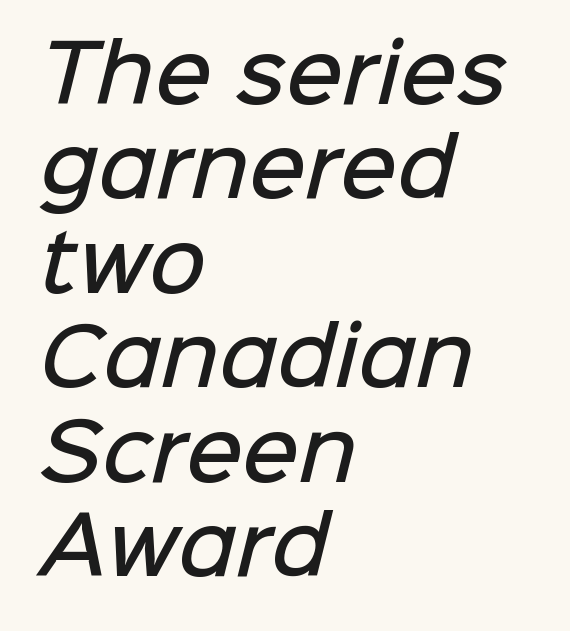
Q: Is the text bold? A: Semi-bold.
Q: Is the typeface a serif or a sans-serif typeface? A: Sans-serif.
Q: Is the text underlined? A: No.
Q: How is the paragraph aligned? A: Left-aligned.
Q: Is the spacing between letters normal or unusually wide? A: Normal.
Q: Width (condensed, normal, or wide)? A: Normal.
Q: Stroke contrast? A: Low.
Q: x-height? A: Medium.
Q: Monospaced? A: No.
